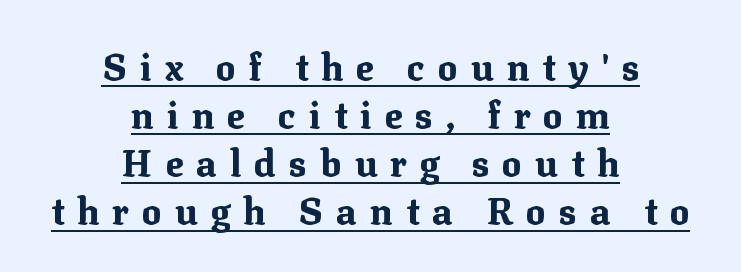
This is serif lettering, the kind often seen in printed books. Inter-character spacing is expanded well beyond the font's built-in metrics. This sample uses an upright cut, with every glyph sitting square on the baseline. This sample carries an underscore along the baseline area. This sample keeps an unexceptional amount of space between lines.
